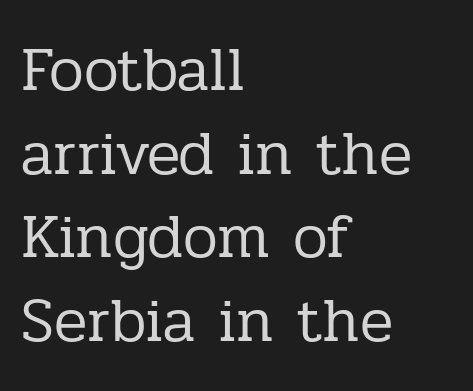
{"serif": "yes", "italic": "no", "bold": "no", "weight": "regular", "width": "normal", "stroke_contrast": "low", "x_height": "medium", "monospaced": "no", "underline": "no", "align": "left", "line_spacing": "normal", "line_spacing_ratio": 1.35, "letter_spacing": "normal", "letter_spacing_em": 0.0, "glyph_px": 62}
